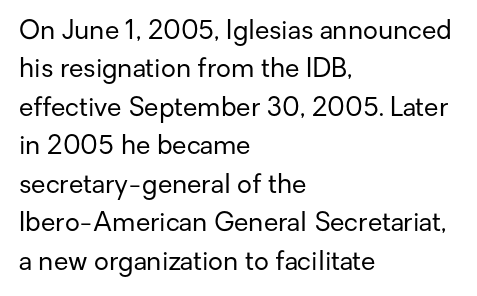
The image shows 26 px text type, upright; set left-aligned, normal line spacing (1.48x), normal letter spacing, not underlined.
